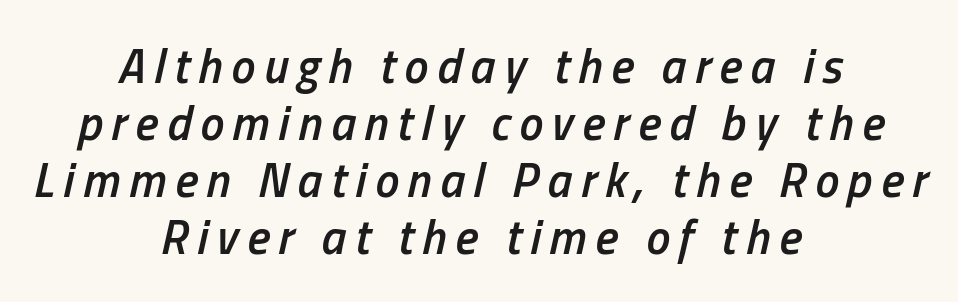
A student would call this center alignment; a typographer would say set centered. Emphasis by weight is partial: semibold. The area under the type is left untouched. Characters are canted at an angle relative to the baseline's perpendicular. The rendering uses natural spacing where letterforms have individual widths.
